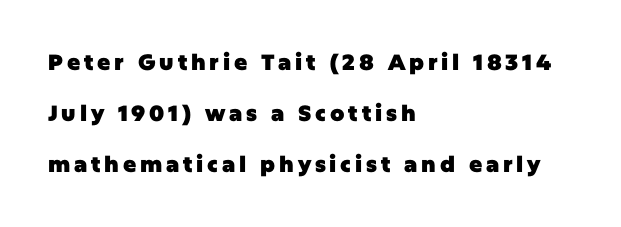
Q: Is the text bold? A: Yes.
Q: Is the text italic (slanted)? A: No, it is upright.
Q: Is the text underlined? A: No.
Q: How is the paragraph aligned? A: Left-aligned.
Q: Is the spacing between lines tight, normal or loose? A: Loose.
